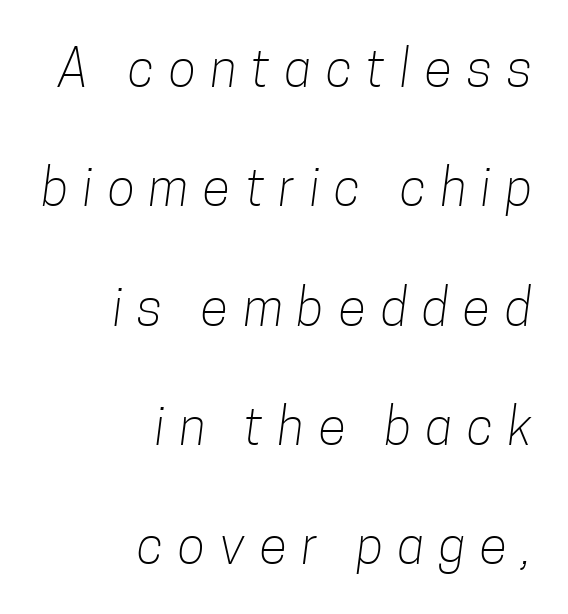
The image shows 51 px light, condensed sans-serif type; set right-aligned, loose line spacing (2.34x), unusually wide letter spacing (+0.29 em), not underlined; low stroke contrast and a medium x-height.
